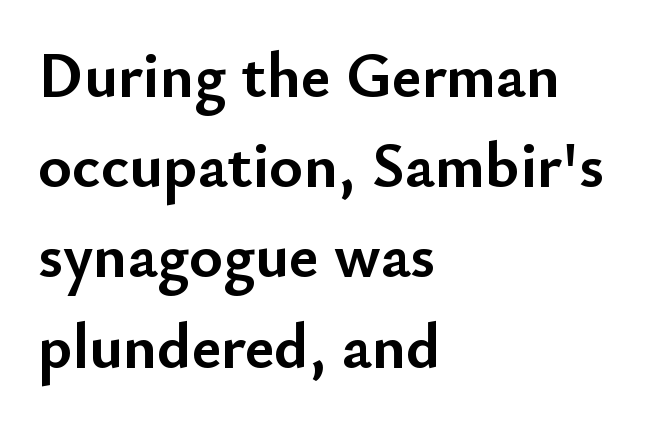
{"serif": "no", "italic": "no", "bold": "yes", "weight": "semibold", "width": "normal", "stroke_contrast": "low", "x_height": "small", "monospaced": "no", "underline": "no", "align": "left", "line_spacing": "normal", "line_spacing_ratio": 1.41, "letter_spacing": "normal", "letter_spacing_em": 0.0, "glyph_px": 64}
